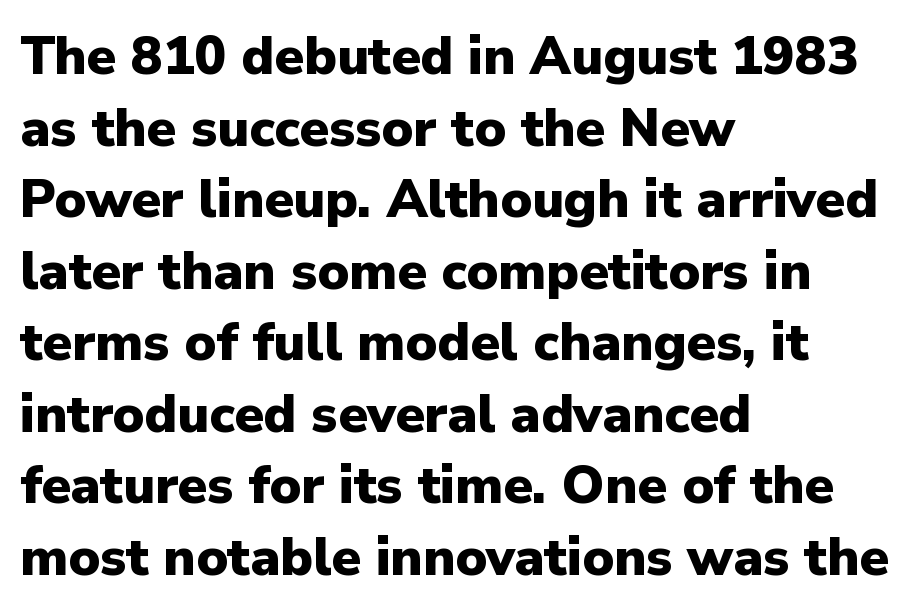
Q: Is the text bold? A: Yes.
Q: Is the text italic (slanted)? A: No, it is upright.
Q: Is the typeface a serif or a sans-serif typeface? A: Sans-serif.
Q: Is the text underlined? A: No.
Q: How is the paragraph aligned? A: Left-aligned.
Q: Is the spacing between letters normal or unusually wide? A: Normal.
Q: Is the spacing between lines tight, normal or loose? A: Normal.
Q: Width (condensed, normal, or wide)? A: Normal.
Q: Stroke contrast? A: Low.
Q: x-height? A: Medium.
Q: Monospaced? A: No.
